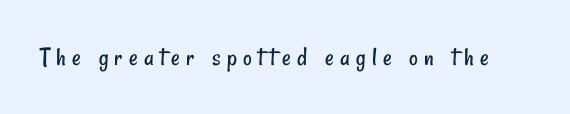
{"bold": "no", "underline": "no", "letter_spacing": "wide", "letter_spacing_em": 0.23, "glyph_px": 27}
